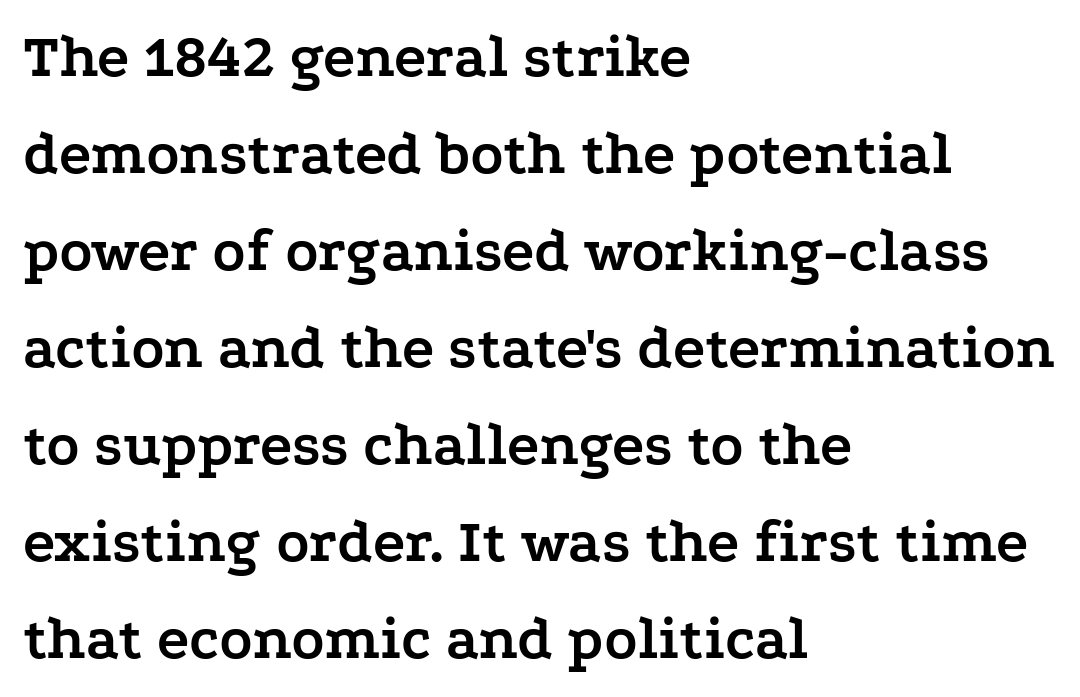
{"serif": "yes", "italic": "no", "bold": "yes", "weight": "semibold", "width": "wide", "stroke_contrast": "low", "x_height": "medium", "monospaced": "no", "underline": "no", "align": "left", "line_spacing": "normal", "line_spacing_ratio": 1.59, "letter_spacing": "normal", "letter_spacing_em": 0.0, "glyph_px": 61}
